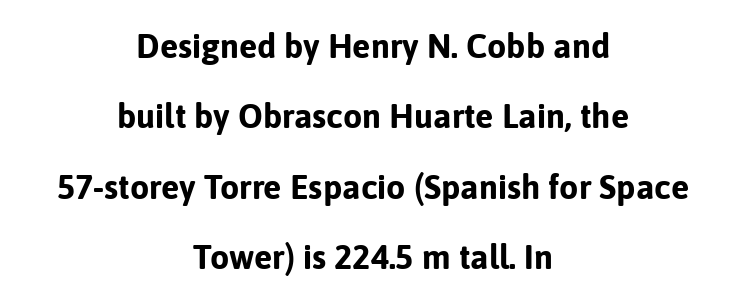
Q: Is the text bold? A: Yes.
Q: Is the text italic (slanted)? A: No, it is upright.
Q: Is the typeface a serif or a sans-serif typeface? A: Sans-serif.
Q: Is the text underlined? A: No.
Q: How is the paragraph aligned? A: Centered.
Q: Is the spacing between letters normal or unusually wide? A: Normal.
Q: Is the spacing between lines tight, normal or loose? A: Loose.
Q: Width (condensed, normal, or wide)? A: Normal.
Q: Stroke contrast? A: Low.
Q: x-height? A: Medium.
Q: Monospaced? A: No.
